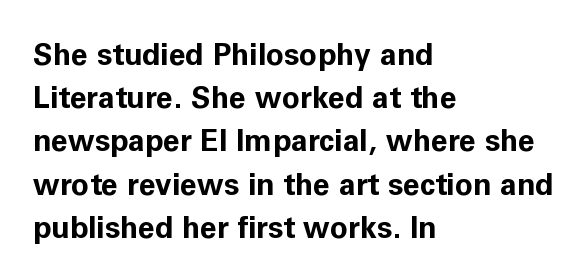
This sample uses an upright cut, with every glyph sitting square on the baseline. The horizontal fit of the characters is conventional and even. The baseline area is clear. The typeface chosen for these lines omits serifs. A classic flush-left, rag-right setting is used for this passage.
